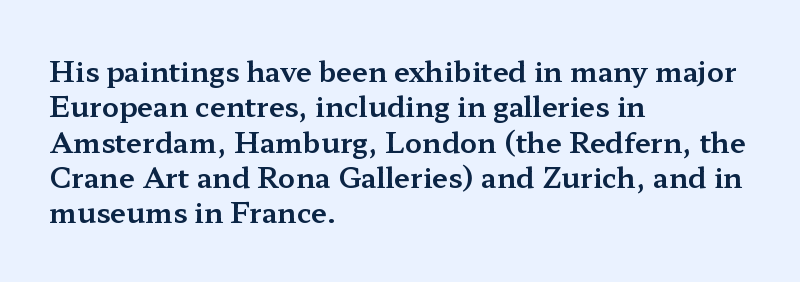
The lettering stays uniformly vertical, giving the passage a roman look. To sum up the face: it has serifs. Layout note: lines flush left. The passage shown is not underscored anywhere.
